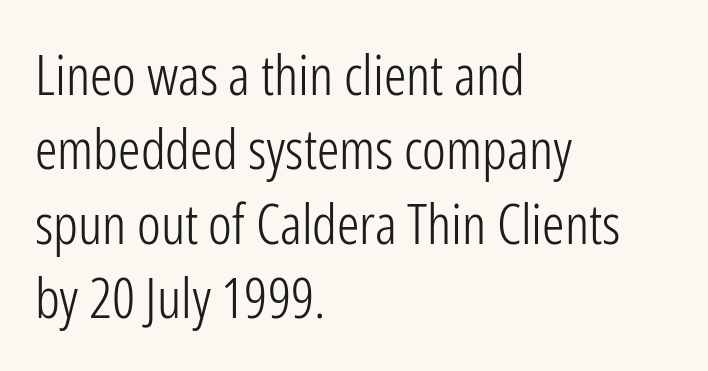
{"serif": "no", "italic": "no", "bold": "no", "weight": "light", "width": "condensed", "stroke_contrast": "low", "x_height": "medium", "monospaced": "no", "underline": "no", "align": "left", "line_spacing": "normal", "line_spacing_ratio": 1.33, "letter_spacing": "normal", "letter_spacing_em": 0.0, "glyph_px": 56}
